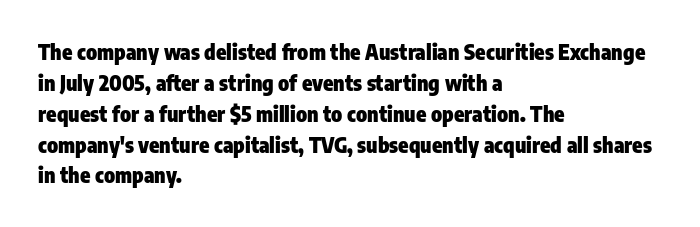
Posture: vertical. A classic flush-left, rag-right setting is used for this passage. Horizontal bands of white between lines are of average thickness. Each word holds together tightly as a unit, with standard inter-letter gaps. The font is running at its bold setting.
